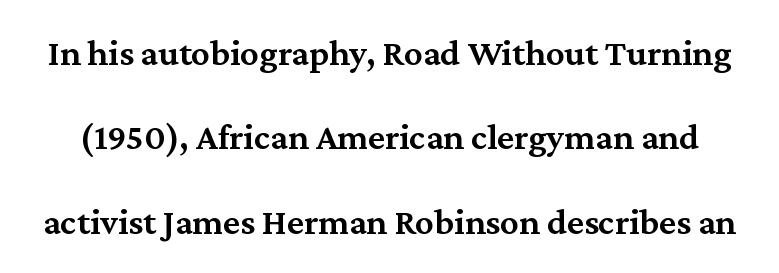
{"serif": "yes", "italic": "no", "bold": "semi", "weight": "semibold", "width": "normal", "stroke_contrast": "medium", "x_height": "medium", "monospaced": "no", "underline": "no", "line_spacing": "loose", "line_spacing_ratio": 2.28, "letter_spacing": "normal", "letter_spacing_em": 0.0, "glyph_px": 37}
